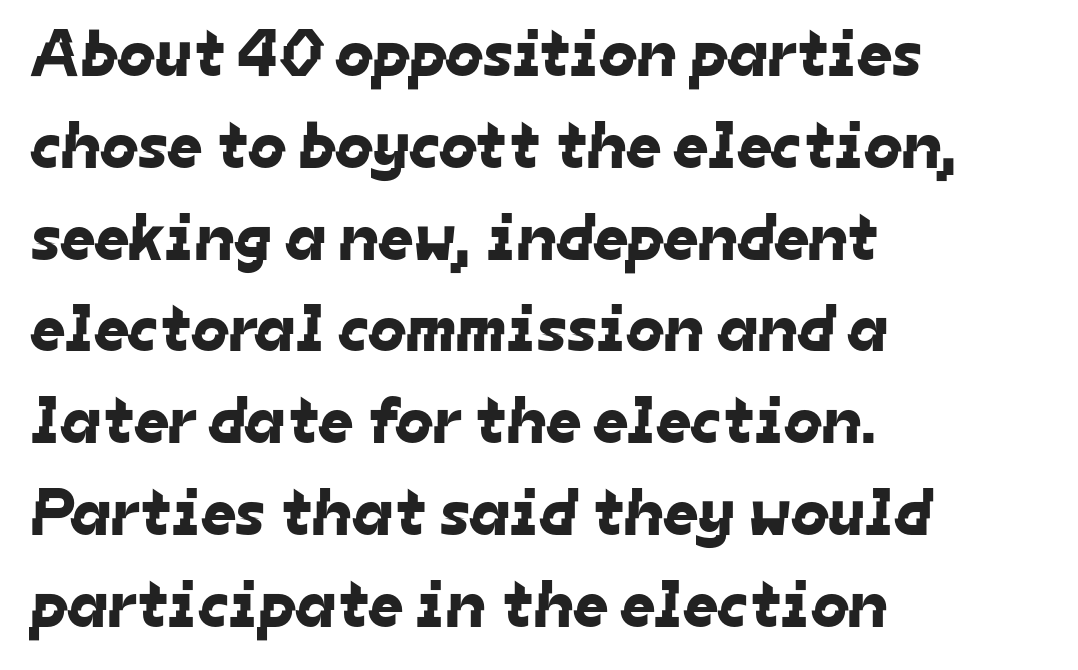
Horizontal bands of white between lines are of average thickness. Varying glyph widths throughout — classic text-font behaviour. The gap between lines stays unmarked. No extra tracking has been applied to these lines. Alignment: flush left.
